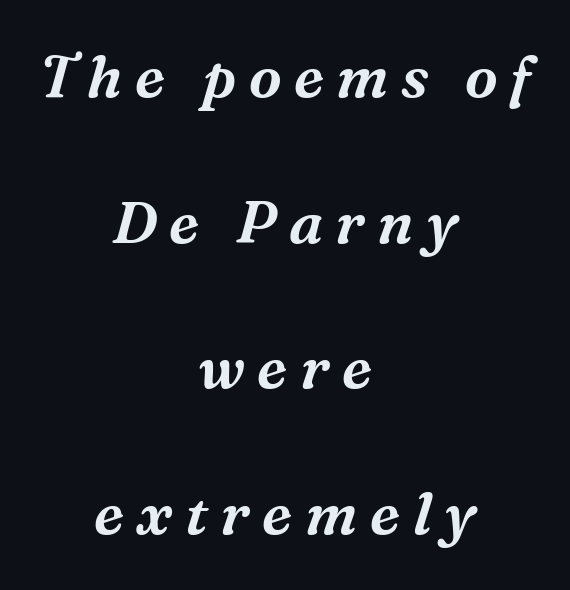
The typeface chosen for these lines features serifs. The vertical gap from one line to the next is large. The space directly below the letters is spotless. Is this a fixed-width face? No — the glyphs have proportional, varying widths.
